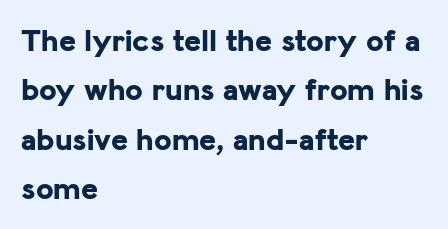
Q: Is the text bold? A: Yes.
Q: Is the text italic (slanted)? A: No, it is upright.
Q: Is the typeface a serif or a sans-serif typeface? A: Sans-serif.
Q: Is the text underlined? A: No.
Q: How is the paragraph aligned? A: Left-aligned.
Q: Is the spacing between letters normal or unusually wide? A: Normal.
Q: Is the spacing between lines tight, normal or loose? A: Normal.
Q: Width (condensed, normal, or wide)? A: Normal.
Q: Stroke contrast? A: Low.
Q: x-height? A: Medium.
Q: Monospaced? A: No.
